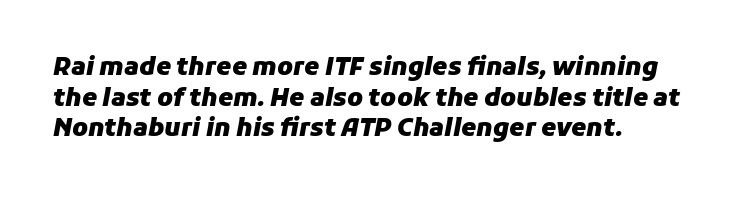
The space between consecutive lines is moderate. Is the type slanted? Yes — the strokes lean at a clear angle. Inter-character spacing is left at the font's built-in metrics. Horizontal alignment here is leftward, the default for most running prose.
